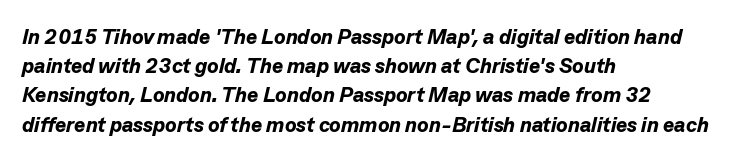
The image shows 21 px bold type, italic (leaning right); set left-aligned, normal line spacing (1.39x), normal letter spacing, not underlined.
